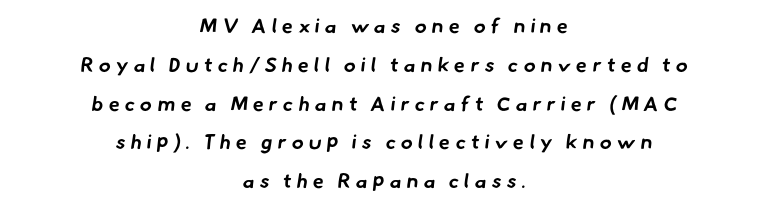
{"bold": "yes", "underline": "no", "align": "center", "line_spacing": "loose", "line_spacing_ratio": 1.94, "letter_spacing": "wide", "letter_spacing_em": 0.26, "glyph_px": 20}
